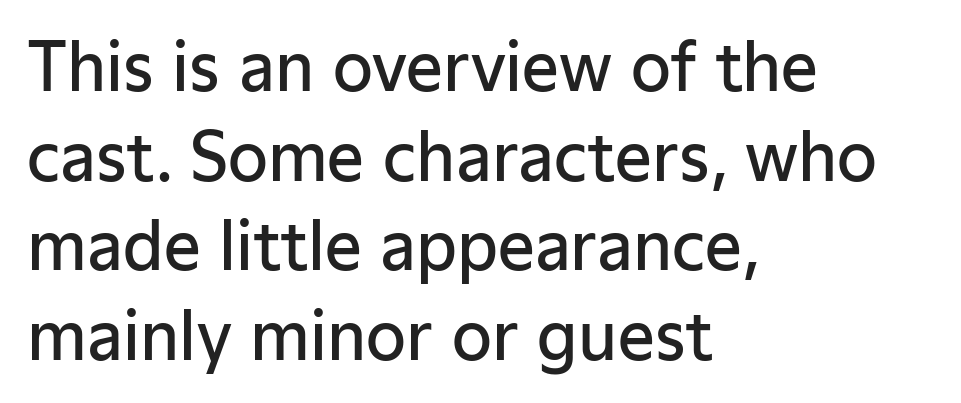
Q: Is the text bold? A: Semi-bold.
Q: Is the text italic (slanted)? A: No, it is upright.
Q: Is the typeface a serif or a sans-serif typeface? A: Sans-serif.
Q: Is the text underlined? A: No.
Q: How is the paragraph aligned? A: Left-aligned.
Q: Is the spacing between letters normal or unusually wide? A: Normal.
Q: Is the spacing between lines tight, normal or loose? A: Normal.
Q: Width (condensed, normal, or wide)? A: Normal.
Q: Stroke contrast? A: Low.
Q: x-height? A: Medium.
Q: Monospaced? A: No.
